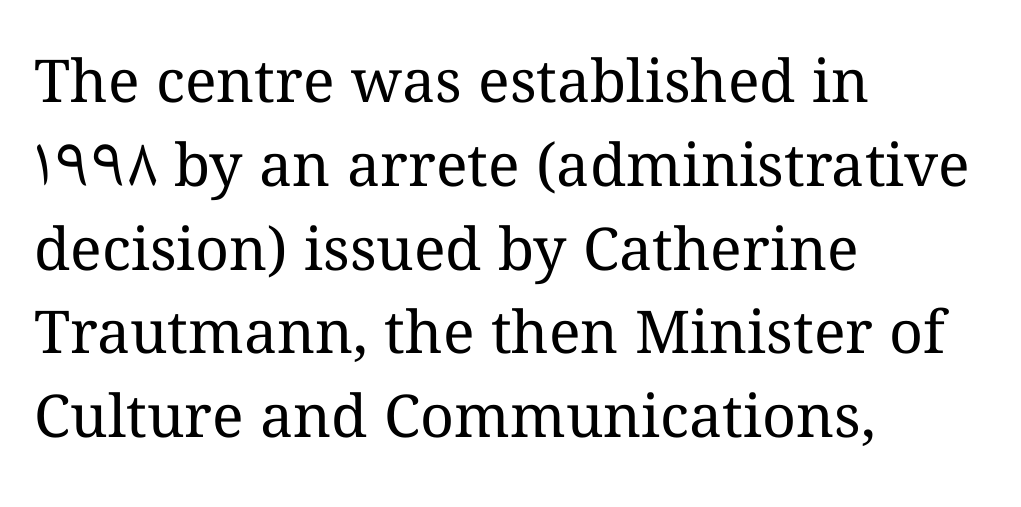
The image shows 59 px regular-weight type, upright; set left-aligned, normal line spacing (1.42x), normal letter spacing, not underlined; medium stroke contrast and a medium x-height.
